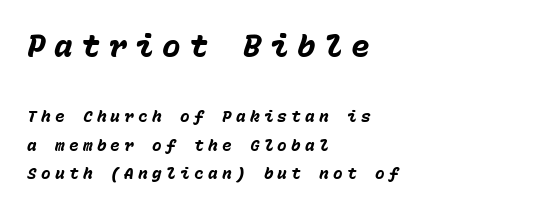
The image shows 31 px heavy type, italic (leaning right), monospaced; set left-aligned, line spacing 1.76x, unusually wide letter spacing (+0.27 em), not underlined; the first (top) block is 1.94x larger; low stroke contrast and a medium x-height.
